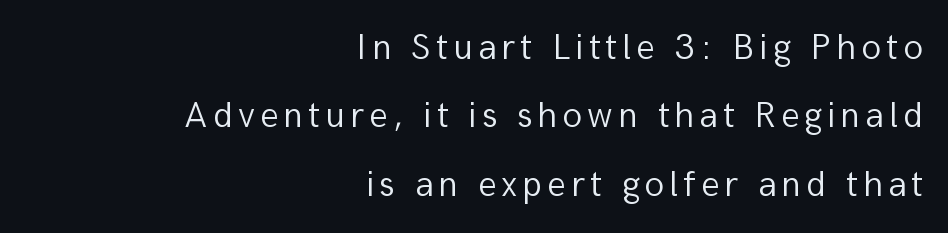
{"serif": "no", "italic": "no", "bold": "no", "weight": "light", "width": "normal", "stroke_contrast": "low", "x_height": "medium", "monospaced": "no", "underline": "no", "align": "right", "line_spacing_ratio": 1.85, "glyph_px": 37}
